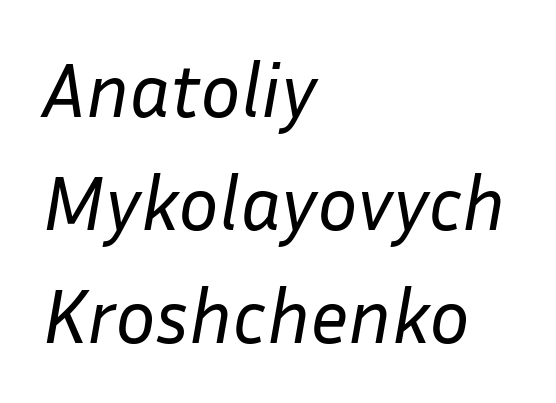
The image shows 76 px regular-weight type, italic (leaning right); set left-aligned, normal line spacing (1.49x), normal letter spacing, not underlined; low stroke contrast and a medium x-height.
